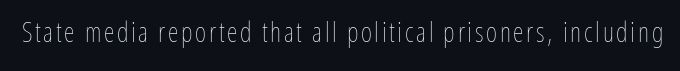
The image shows 27 px text type, upright; set not underlined.
